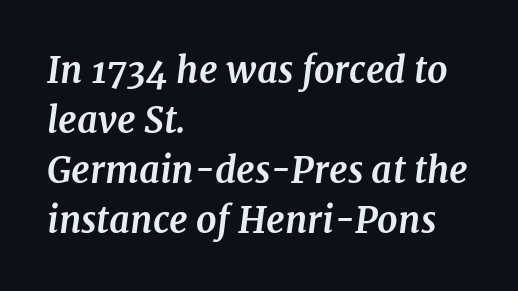
The rendering keeps characters at their native spacing. Quick note: underline off. The glyphs in this specimen are seriffed. Character widths vary here, with narrow letters taking less room than wide ones. One glance says typical: line gaps are just what's usual. It's the slanting kind of type.
